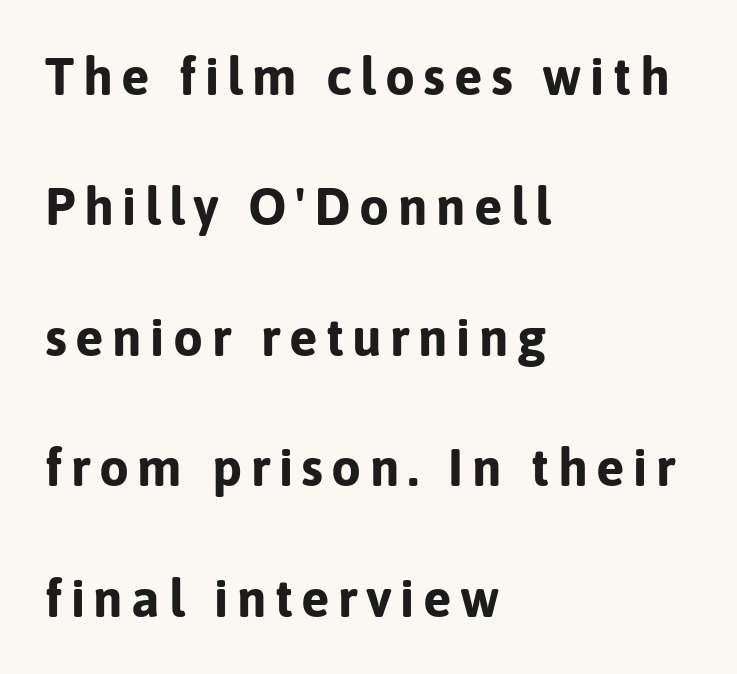
{"serif": "no", "italic": "no", "bold": "yes", "weight": "bold", "width": "normal", "stroke_contrast": "low", "x_height": "medium", "monospaced": "no", "underline": "no", "align": "left", "line_spacing": "loose", "line_spacing_ratio": 2.46, "glyph_px": 53}
